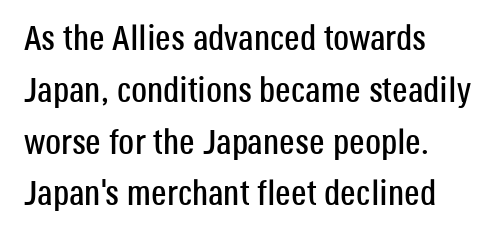
These lines sit exactly where default settings would place them. Glance below the letters and you will spot only blank space. Line beginnings align vertically; line endings do not. The typography opts for an upright posture over an oblique one. The face used here is a sans, in the tradition of grotesques and geometrics.
